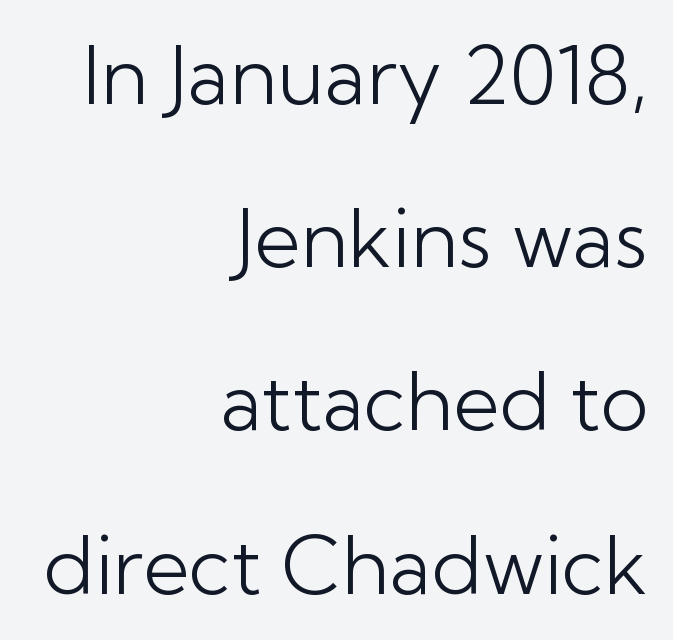
The image shows 80 px light sans-serif type, upright; set right-aligned, loose line spacing (2.04x), normal letter spacing, not underlined; low stroke contrast and a medium x-height.
